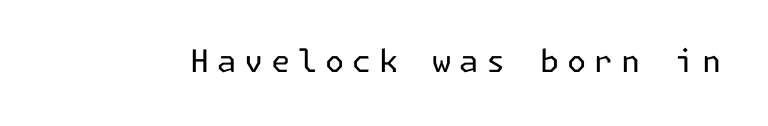
Observe the absence of serifs on each vertical stroke in this sample. Do the letters lean? They stand straight. Underlining? Definitely not there. Letter spacing: wide. Summary of weight: not heavy and not bold.
